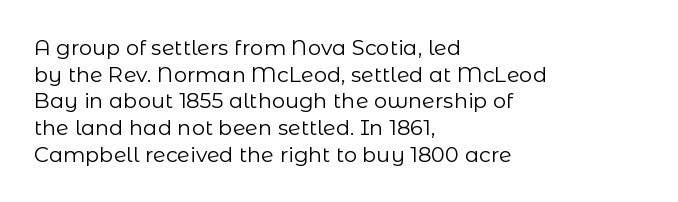
Summary of weight: not heavy and not bold. The vertical gap from one line to the next is medium. The type is set solid horizontally, with unmodified tracking. No italicization has been applied; the sample stays upright. The paragraph shown leans on its left margin. The gap between lines stays unmarked.
